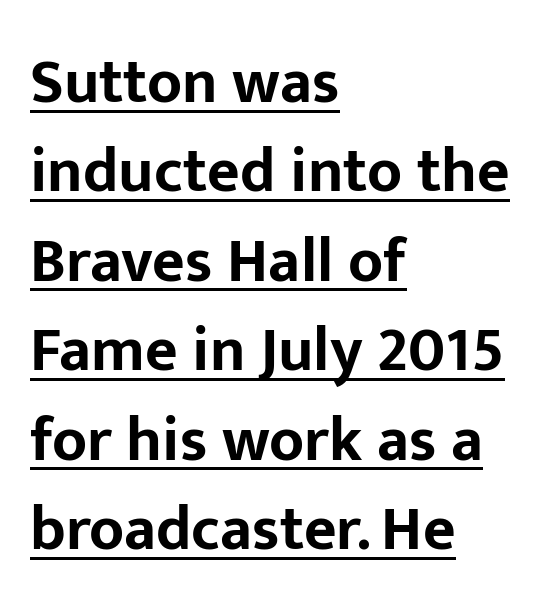
The image shows 63 px bold sans-serif type, upright; set left-aligned, normal line spacing (1.42x), normal letter spacing, underlined; low stroke contrast and a medium x-height.
